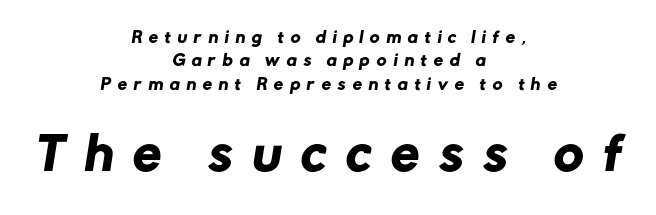
Q: Is the typeface a serif or a sans-serif typeface? A: Sans-serif.
Q: Is the text underlined? A: No.
Q: How is the paragraph aligned? A: Centered.
Q: Is the spacing between letters normal or unusually wide? A: Unusually wide.
Q: Is the spacing between lines tight, normal or loose? A: Normal.
Q: Which block of text is set in a larger size, the first (top) or the second (bottom)? A: The second (bottom) one.
Q: Width (condensed, normal, or wide)? A: Normal.
Q: Stroke contrast? A: Low.
Q: x-height? A: Medium.
Q: Monospaced? A: No.
